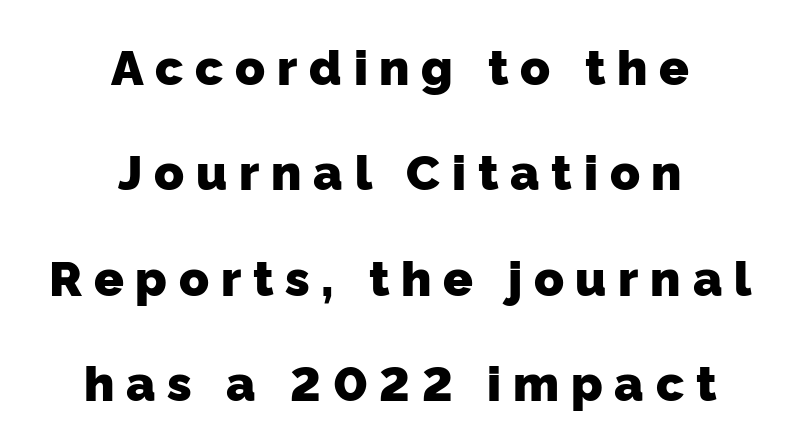
The image shows 49 px heavy sans-serif type; set centered, loose line spacing (2.15x), unusually wide letter spacing (+0.24 em), not underlined; low stroke contrast and a medium x-height.
